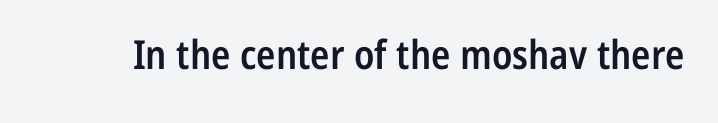
Q: Is the text bold? A: Semi-bold.
Q: Is the text italic (slanted)? A: No, it is upright.
Q: Is the typeface a serif or a sans-serif typeface? A: Sans-serif.
Q: Is the text underlined? A: No.
Q: Is the spacing between letters normal or unusually wide? A: Normal.
Q: Width (condensed, normal, or wide)? A: Condensed.
Q: Stroke contrast? A: Low.
Q: x-height? A: Medium.
Q: Monospaced? A: No.
